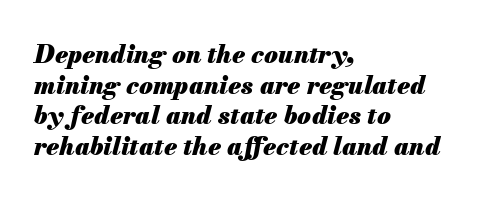
Yep, that's italic — everything's leaning. Summary of weight: heavy, a full bold. In terms of letterspacing, this is plain default setting. Line starts are locked; line ends wander. Only glyphs here, with clear space below each row.
